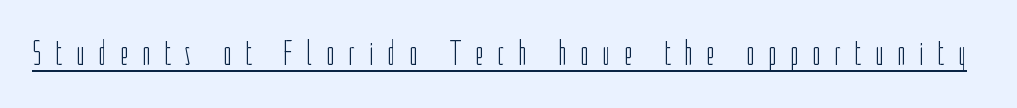
Q: Is the text bold? A: No.
Q: Is the text italic (slanted)? A: No, it is upright.
Q: Is the typeface a serif or a sans-serif typeface? A: Sans-serif.
Q: Is the text underlined? A: Yes.
Q: Is the spacing between letters normal or unusually wide? A: Unusually wide.
Q: Width (condensed, normal, or wide)? A: Condensed.
Q: Stroke contrast? A: Low.
Q: x-height? A: Medium.
Q: Monospaced? A: No.
